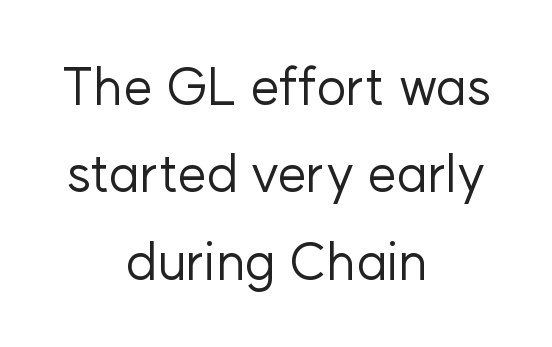
Short and long lines alike share a common midpoint. Heft: none added — not bold. The leading is moderate, giving the passage an even texture. Rule under the text: the space is simply empty. Classification — sans serif.
